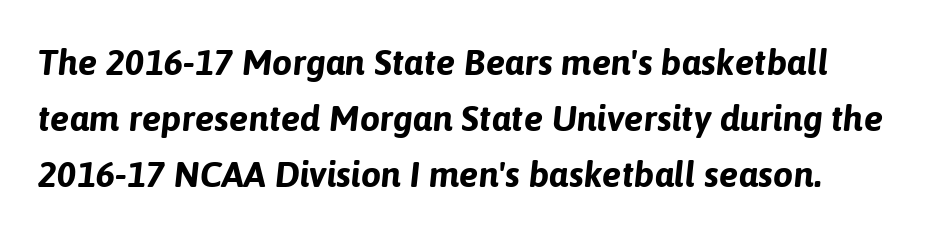
Q: Is the text bold? A: Yes.
Q: Is the text italic (slanted)? A: Yes, it leans right by about 6 degrees.
Q: Is the text underlined? A: No.
Q: Is the spacing between letters normal or unusually wide? A: Normal.
Q: Is the spacing between lines tight, normal or loose? A: Normal.
Q: Width (condensed, normal, or wide)? A: Normal.
Q: Stroke contrast? A: Low.
Q: x-height? A: Medium.
Q: Monospaced? A: No.
